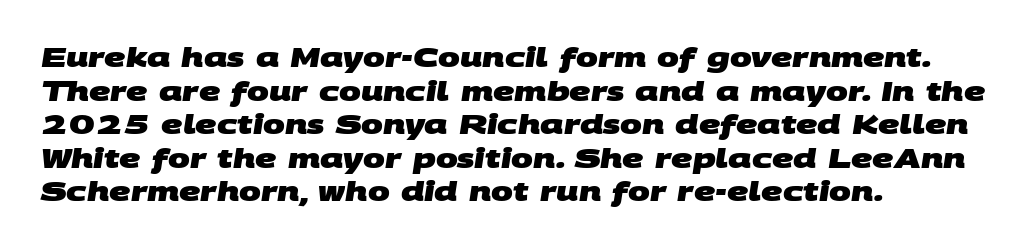
Q: Is the text bold? A: Yes.
Q: Is the text underlined? A: No.
Q: How is the paragraph aligned? A: Left-aligned.
Q: Is the spacing between letters normal or unusually wide? A: Normal.
Q: Is the spacing between lines tight, normal or loose? A: Normal.
